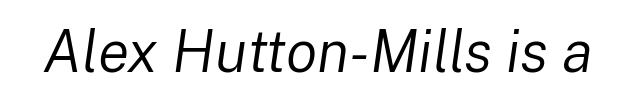
Decoration check: the copy has no underline. This sample uses an oblique cut, with every glyph tilted off the vertical. Do the characters align in a grid? No, the font is proportional. The face looks like a standard text weight, possibly lighter.
